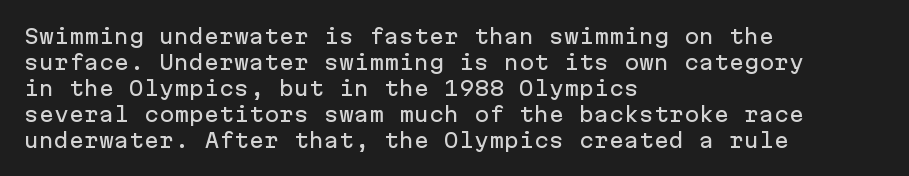
Q: Is the text italic (slanted)? A: No, it is upright.
Q: Is the text underlined? A: No.
Q: How is the paragraph aligned? A: Left-aligned.
Q: Is the spacing between letters normal or unusually wide? A: Normal.
Q: Is the spacing between lines tight, normal or loose? A: Normal.
